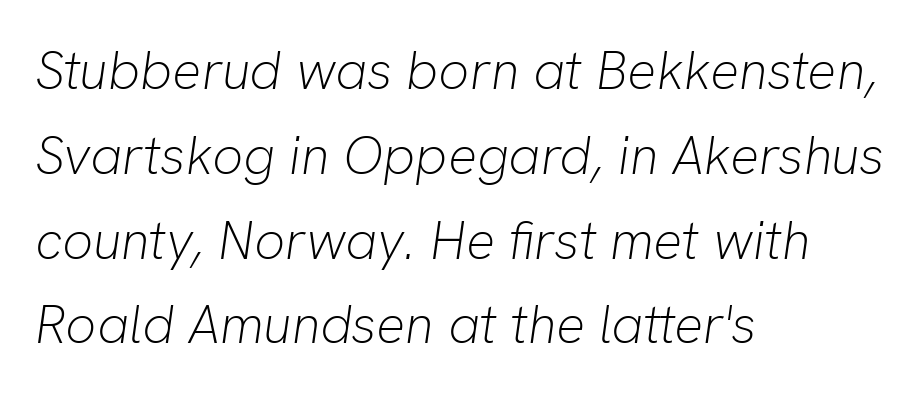
You can tell it's italic because the verticals aren't actually vertical. Notice how descenders clear the ascenders below comfortably — that's standard leading. Think of a printed novel: that variable character pitch is what you see here. You could call the tracking neutral — neither tight nor loose. Plain, unruled lines of type. Compared with a centered layout, this one pins lines to the left instead.
